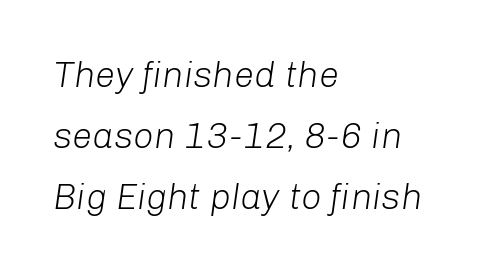
Heaviness? Minimal to ordinary, like unemphasized prose. Glyph-to-glyph distance matches everyday printed text. Compared with typical paragraphs, the rows here are spaced about the same. Typeset ragged right — the left edge is the straight one. Bare-footed words on every line. The rendering applies a slant to the glyphs.
